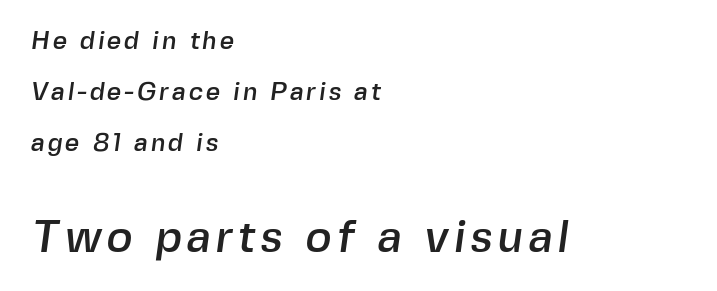
{"serif": "no", "width": "normal", "x_height": "medium", "monospaced": "no", "underline": "no", "align": "left", "line_spacing": "loose", "line_spacing_ratio": 2.05, "larger_block": "second", "size_ratio": 1.76, "glyph_px": 44}
